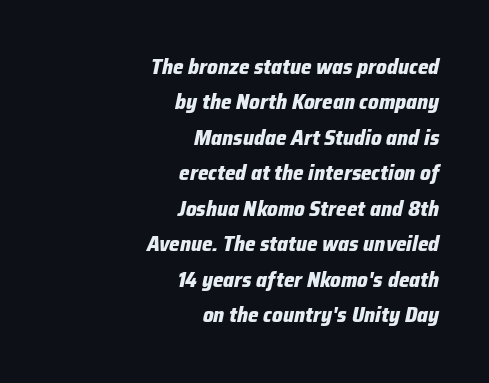
Q: Is the text bold? A: Yes.
Q: Is the text italic (slanted)? A: Yes, it leans right by about 12 degrees.
Q: Is the text underlined? A: No.
Q: How is the paragraph aligned? A: Right-aligned.
Q: Is the spacing between letters normal or unusually wide? A: Normal.
Q: Is the spacing between lines tight, normal or loose? A: Normal.
